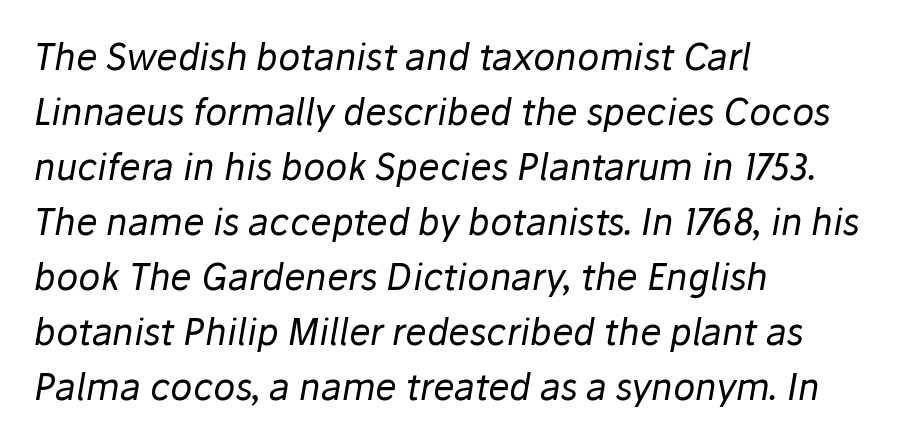
Line spacing here is normal. The string is rendered with underlining switched off. This sample has the flowing, uneven cadence of proportional lettering. Horizontal alignment here is leftward, the default for most running prose. Is the type heavy? It reads as light-to-regular instead.
